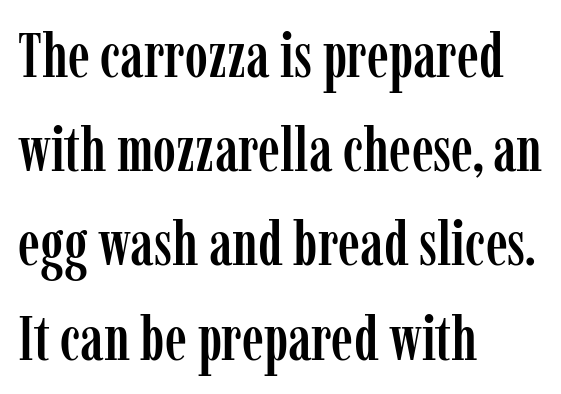
{"serif": "yes", "italic": "no", "width": "condensed", "stroke_contrast": "low", "x_height": "medium", "monospaced": "no", "underline": "no", "align": "left", "line_spacing": "normal", "line_spacing_ratio": 1.52, "letter_spacing": "normal", "letter_spacing_em": 0.0, "glyph_px": 62}
